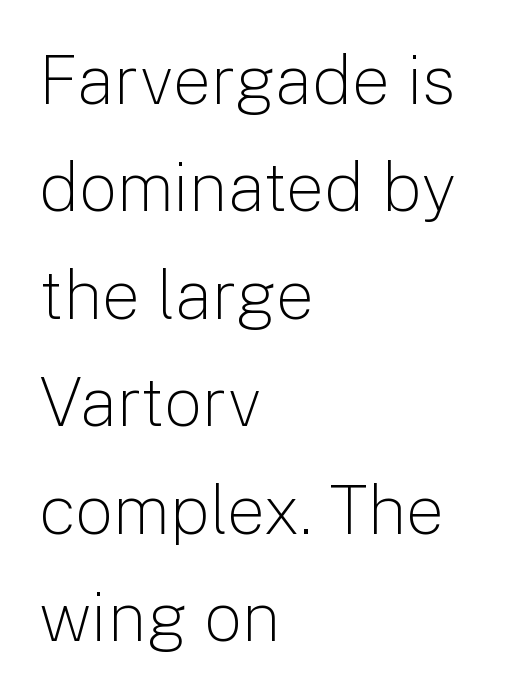
A student would call this left alignment; a typographer would say flush left, rag right. Tracking value appears to be zero — textbook default spacing. Letters rest on an invisible, unmarked baseline. Unbolded letterforms with no extra heft. The letters carry no serifs — their stems end cleanly without finishing strokes.
